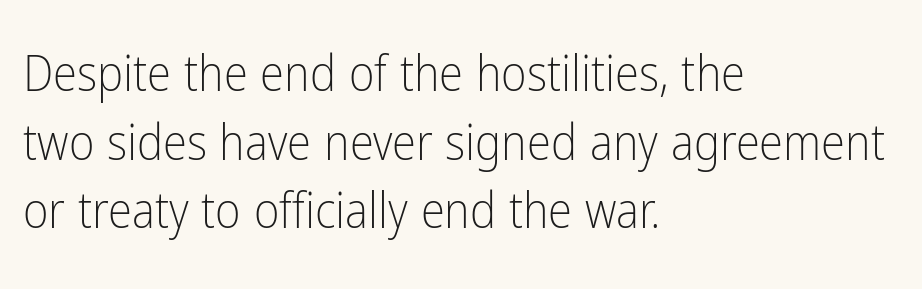
Q: Is the text bold? A: No.
Q: Is the text italic (slanted)? A: No, it is upright.
Q: Is the typeface a serif or a sans-serif typeface? A: Sans-serif.
Q: Is the text underlined? A: No.
Q: How is the paragraph aligned? A: Left-aligned.
Q: Is the spacing between letters normal or unusually wide? A: Normal.
Q: Is the spacing between lines tight, normal or loose? A: Normal.
Q: Width (condensed, normal, or wide)? A: Condensed.
Q: Stroke contrast? A: Low.
Q: x-height? A: Medium.
Q: Monospaced? A: No.
